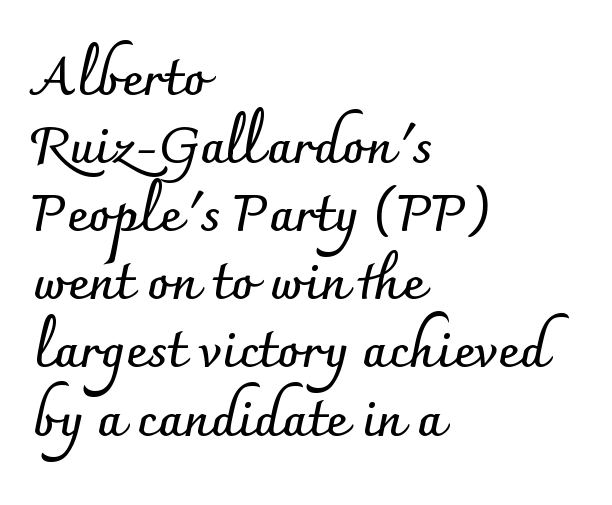
The image shows 52 px semibold sans-serif type; set left-aligned, normal line spacing (1.31x), normal letter spacing, not underlined; low stroke contrast and a small x-height.
